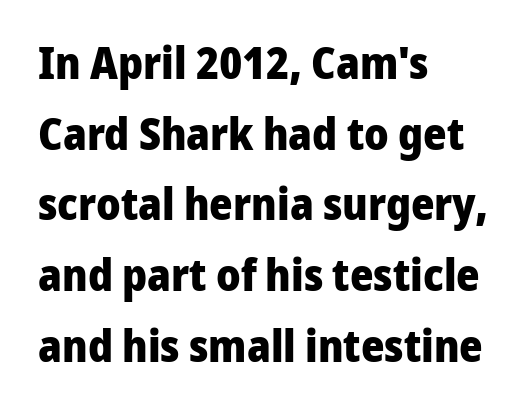
Regarding leading, the lines here are spaced in the standard way. A student would call this left alignment; a typographer would say flush left, rag right. Is the type bold? Yes — the strokes are clearly thick and heavy. Each word holds together tightly as a unit, with standard inter-letter gaps. You can tell from the bare stems that sans-serif type was used. Anything drawn beneath the words? Only blank space.
